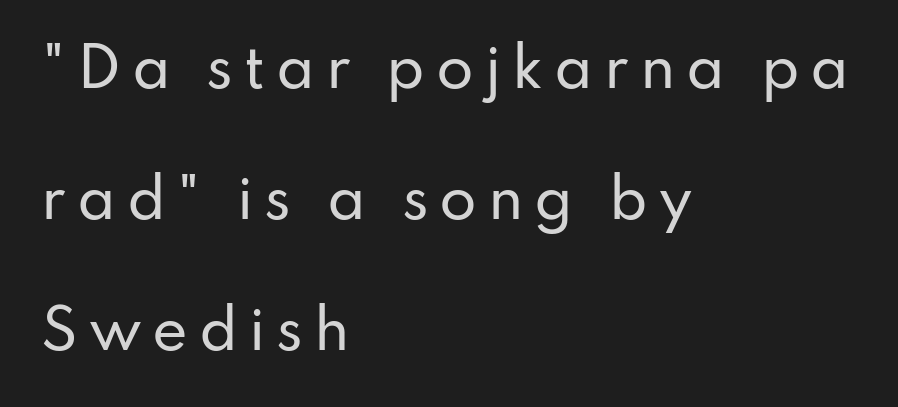
Q: Is the text italic (slanted)? A: No, it is upright.
Q: Is the typeface a serif or a sans-serif typeface? A: Sans-serif.
Q: Is the text underlined? A: No.
Q: How is the paragraph aligned? A: Left-aligned.
Q: Is the spacing between letters normal or unusually wide? A: Unusually wide.
Q: Is the spacing between lines tight, normal or loose? A: Loose.
Q: Width (condensed, normal, or wide)? A: Normal.
Q: Stroke contrast? A: Low.
Q: x-height? A: Small.
Q: Monospaced? A: No.
